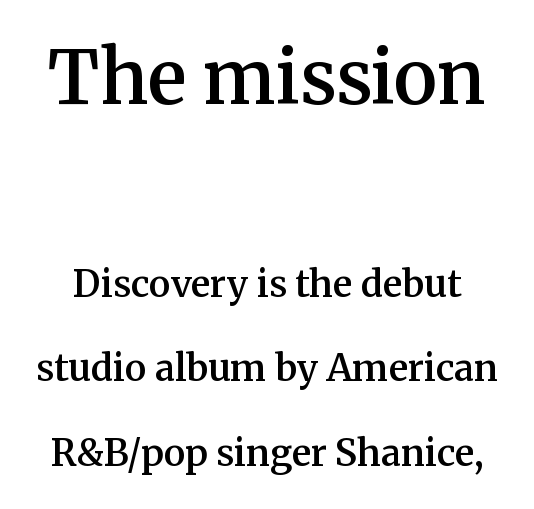
{"serif": "yes", "italic": "no", "bold": "semi", "weight": "semibold", "width": "normal", "stroke_contrast": "medium", "x_height": "medium", "monospaced": "no", "underline": "no", "line_spacing": "loose", "line_spacing_ratio": 2.29, "letter_spacing": "normal", "letter_spacing_em": 0.0, "larger_block": "first", "size_ratio": 2.0, "glyph_px": 74}
